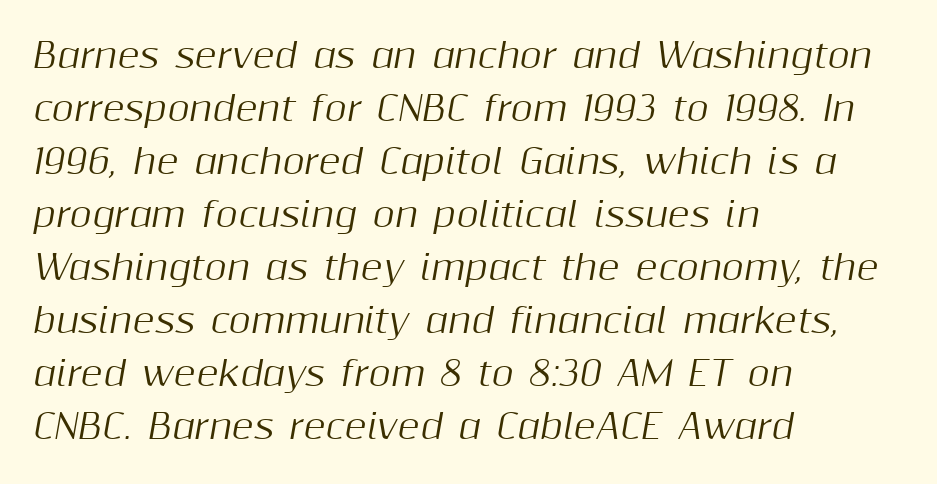
The area under the type is left untouched. The passage shown has conventional tracking throughout. The line-height multiplier appears to be the usual default. A typesetter would call this proportional, since set widths differ per character.
